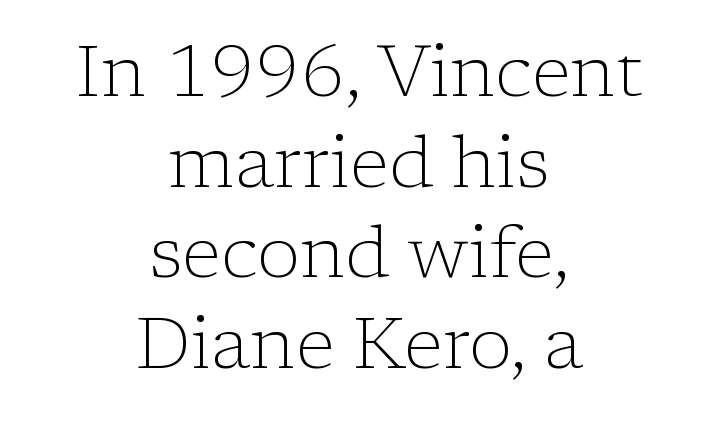
The image shows 72 px light serif type, upright; set centered, normal line spacing (1.26x), normal letter spacing, not underlined; low stroke contrast and a medium x-height.
